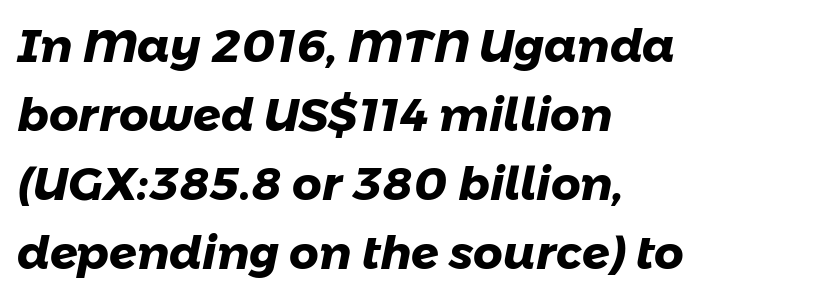
Q: Is the text bold? A: Yes.
Q: Is the typeface a serif or a sans-serif typeface? A: Sans-serif.
Q: Is the text underlined? A: No.
Q: How is the paragraph aligned? A: Left-aligned.
Q: Is the spacing between letters normal or unusually wide? A: Normal.
Q: Is the spacing between lines tight, normal or loose? A: Normal.
Q: Width (condensed, normal, or wide)? A: Normal.
Q: Stroke contrast? A: Low.
Q: x-height? A: Medium.
Q: Monospaced? A: No.
